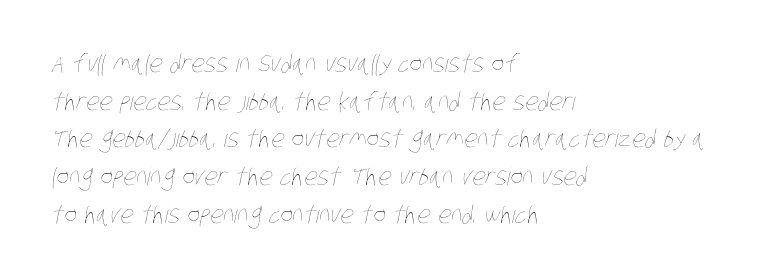
Layout note: lines flush left. The zone under the glyphs is completely vacant. Characters follow at the spacing the type designer built in. The vertical gap from one line to the next is medium. Weight: not bold — regular or lighter.
